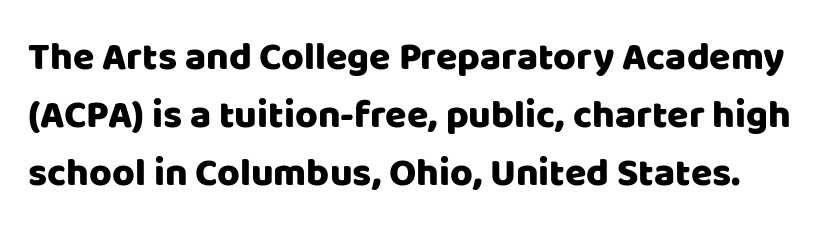
Q: Is the text italic (slanted)? A: No, it is upright.
Q: Is the typeface a serif or a sans-serif typeface? A: Sans-serif.
Q: Is the text underlined? A: No.
Q: Is the spacing between letters normal or unusually wide? A: Normal.
Q: Is the spacing between lines tight, normal or loose? A: Normal.
Q: Width (condensed, normal, or wide)? A: Normal.
Q: Stroke contrast? A: Low.
Q: x-height? A: Large.
Q: Monospaced? A: No.
